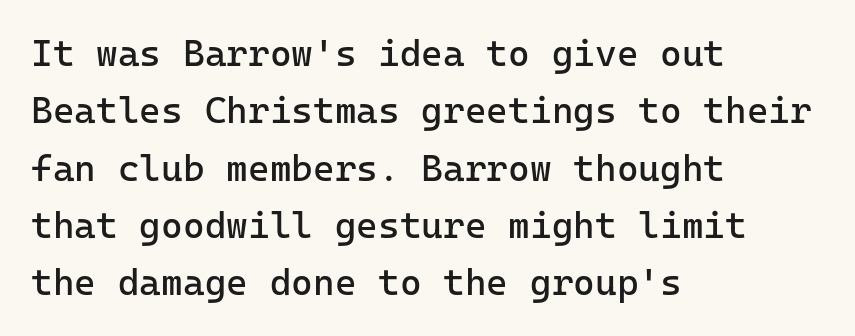
The image shows 37 px regular-weight sans-serif type, upright; set left-aligned, normal line spacing (1.55x), normal letter spacing, not underlined; low stroke contrast and a medium x-height.
